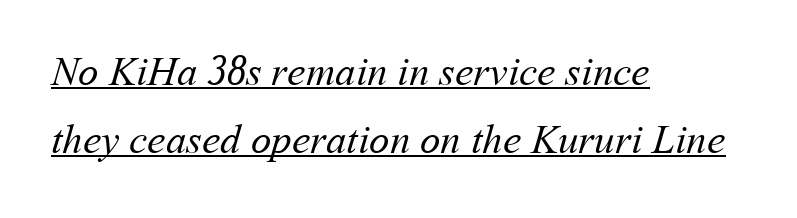
{"bold": "no", "weight": "regular", "width": "normal", "stroke_contrast": "medium", "x_height": "medium", "monospaced": "no", "underline": "yes", "align": "left", "line_spacing": "normal", "line_spacing_ratio": 1.66, "letter_spacing": "normal", "letter_spacing_em": 0.0, "glyph_px": 41}
